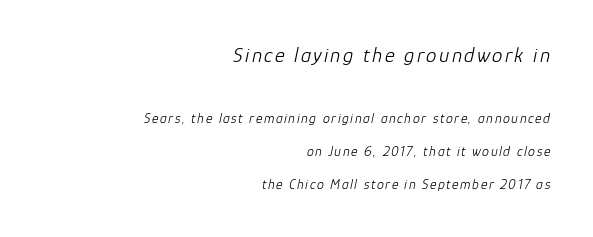
Where is the straight margin? On the right. The passage shown leans; its letterforms are oblique. The designer gave the opening block more size than the closing block. Honestly, there is no underline to notice here at all. Letters have the restrained weight of plain body copy at most. Whoever set this chose breathing room over compactness in the vertical rhythm.
